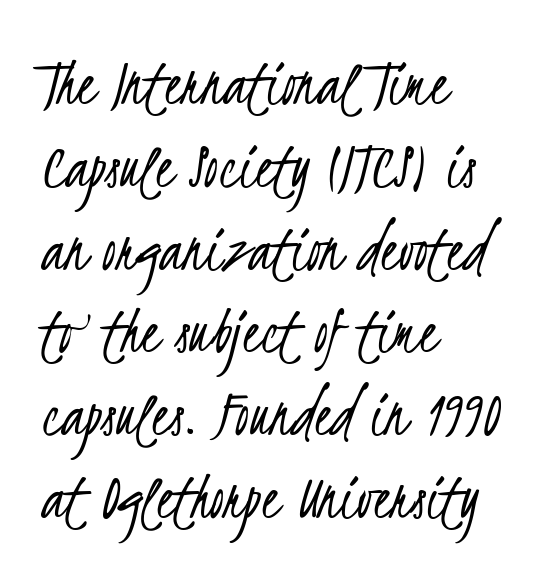
{"serif": "no", "bold": "no", "weight": "light", "width": "condensed", "stroke_contrast": "low", "x_height": "small", "monospaced": "no", "underline": "no", "align": "left", "line_spacing_ratio": 1.2, "letter_spacing": "normal", "letter_spacing_em": 0.0, "glyph_px": 69}
